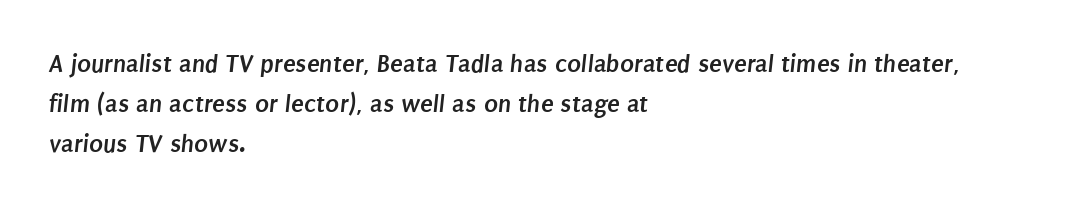
Q: Is the text bold? A: Yes.
Q: Is the text underlined? A: No.
Q: How is the paragraph aligned? A: Left-aligned.
Q: Is the spacing between letters normal or unusually wide? A: Normal.
Q: Is the spacing between lines tight, normal or loose? A: Normal.
